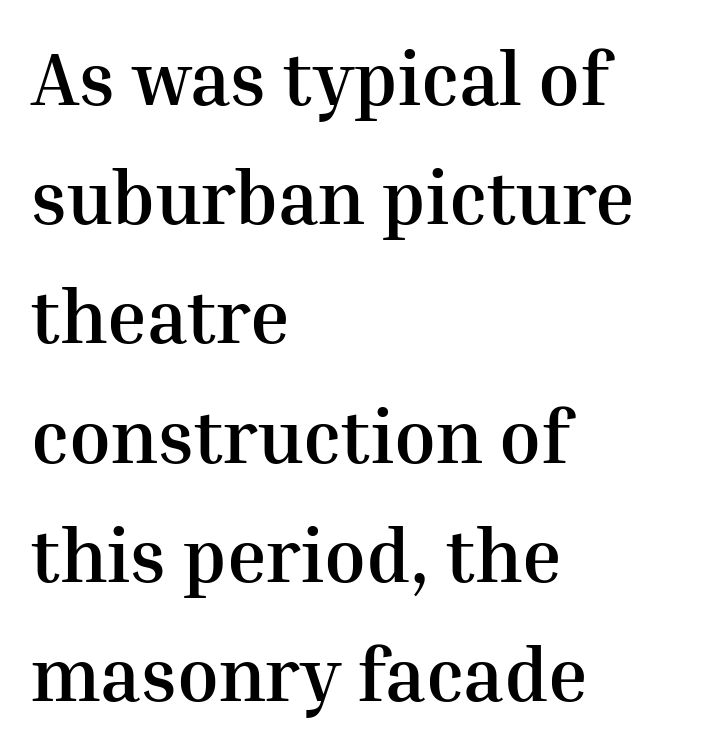
The image shows 75 px semibold serif type, upright; set left-aligned, normal line spacing (1.59x), normal letter spacing, not underlined; medium stroke contrast and a medium x-height.
